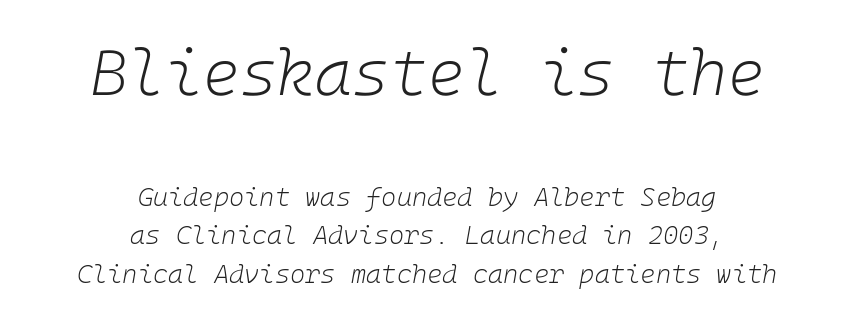
This is oblique type, the kind used for emphasis or titles. Evenly set lines give the paragraph a standard silhouette. The paragraph has two soft edges and a firm central axis. A typesetter would call this zero additional tracking.
